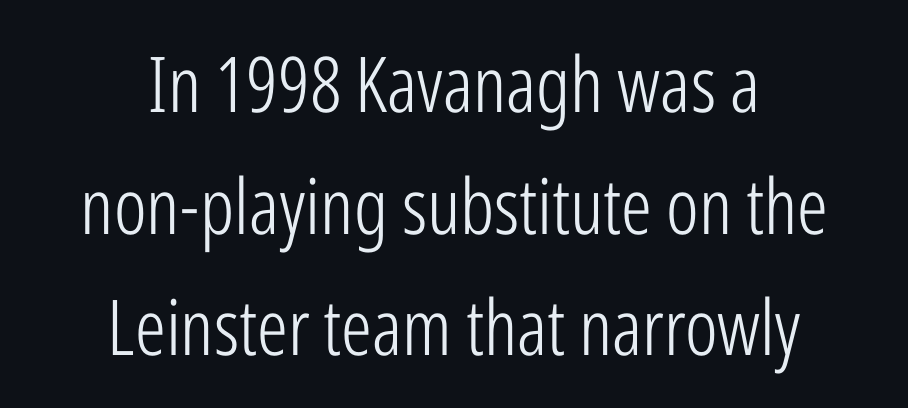
{"serif": "no", "italic": "no", "bold": "no", "weight": "light", "width": "condensed", "stroke_contrast": "low", "x_height": "medium", "monospaced": "no", "underline": "no", "align": "center", "line_spacing": "normal", "line_spacing_ratio": 1.58, "letter_spacing": "normal", "letter_spacing_em": 0.0, "glyph_px": 77}
